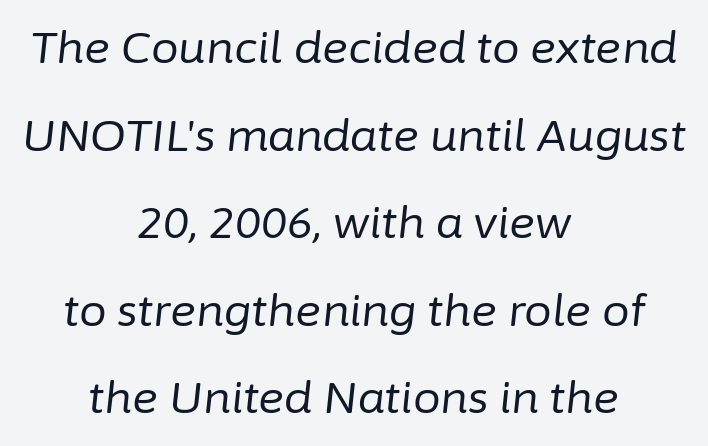
{"italic": "yes", "lean": "right", "slant_degrees": 6, "bold": "no", "weight": "regular", "width": "normal", "stroke_contrast": "low", "x_height": "medium", "monospaced": "no", "underline": "no", "align": "center", "line_spacing": "loose", "line_spacing_ratio": 1.99, "letter_spacing": "normal", "letter_spacing_em": 0.0, "glyph_px": 44}
